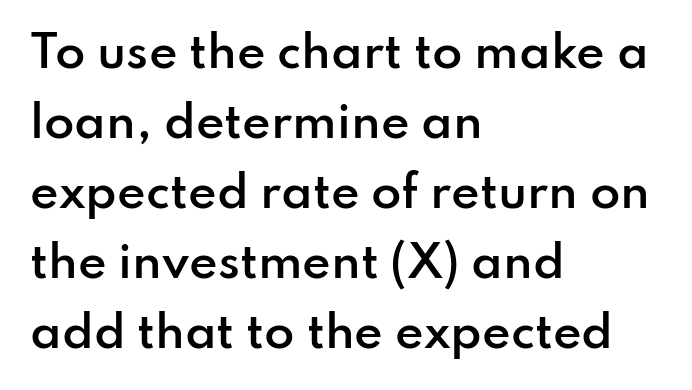
{"serif": "no", "italic": "no", "bold": "semi", "weight": "semibold", "width": "normal", "stroke_contrast": "low", "x_height": "small", "monospaced": "no", "underline": "no", "align": "left", "line_spacing": "normal", "line_spacing_ratio": 1.59, "letter_spacing": "normal", "letter_spacing_em": 0.0, "glyph_px": 44}
